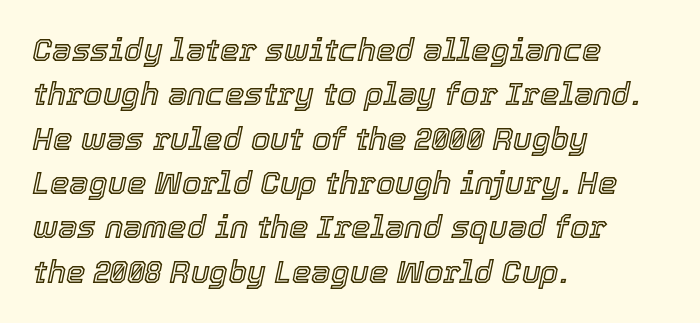
Quick note: interline space is typical. There is no visible air inserted between adjacent glyphs. Notice how the passage keeps a crisp vertical edge on the left only. The passage shown is typed in a proportional face where columns would drift. Underlining? Definitely not there. Rendered with sloped, italic letterforms.
